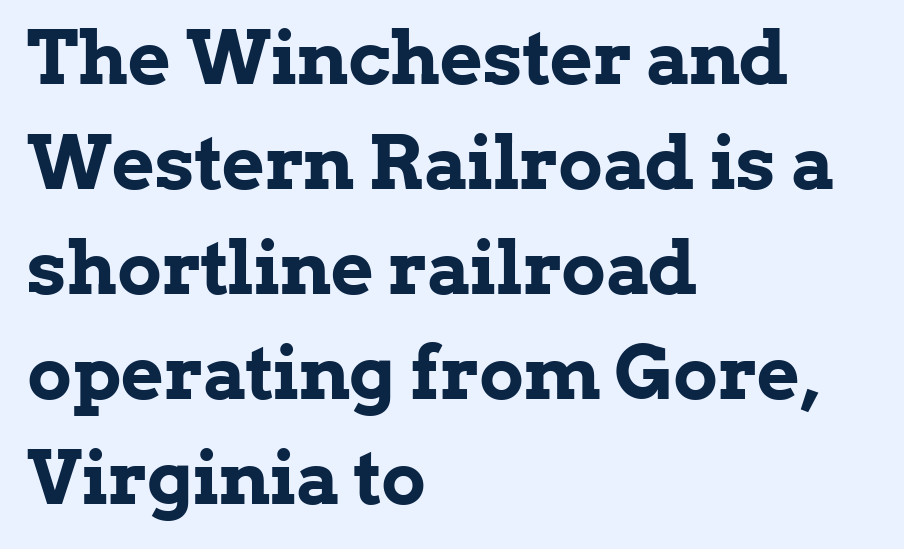
Q: Is the text bold? A: Yes.
Q: Is the text italic (slanted)? A: No, it is upright.
Q: Is the typeface a serif or a sans-serif typeface? A: Serif.
Q: Is the text underlined? A: No.
Q: How is the paragraph aligned? A: Left-aligned.
Q: Is the spacing between letters normal or unusually wide? A: Normal.
Q: Is the spacing between lines tight, normal or loose? A: Normal.
Q: Width (condensed, normal, or wide)? A: Normal.
Q: Stroke contrast? A: Low.
Q: x-height? A: Medium.
Q: Monospaced? A: No.
